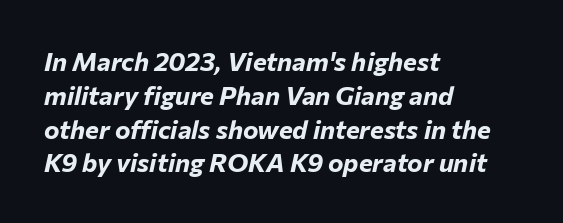
{"italic": "yes", "lean": "right", "slant_degrees": 12, "bold": "yes", "underline": "no", "align": "left", "line_spacing": "normal", "line_spacing_ratio": 1.3, "letter_spacing": "normal", "letter_spacing_em": 0.0, "glyph_px": 26}
